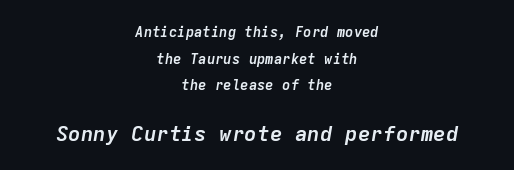
The image shows 21 px bold type, italic (leaning right); set centered, loose line spacing (1.9x), normal letter spacing, not underlined; the second (bottom) block is 1.5x larger.
